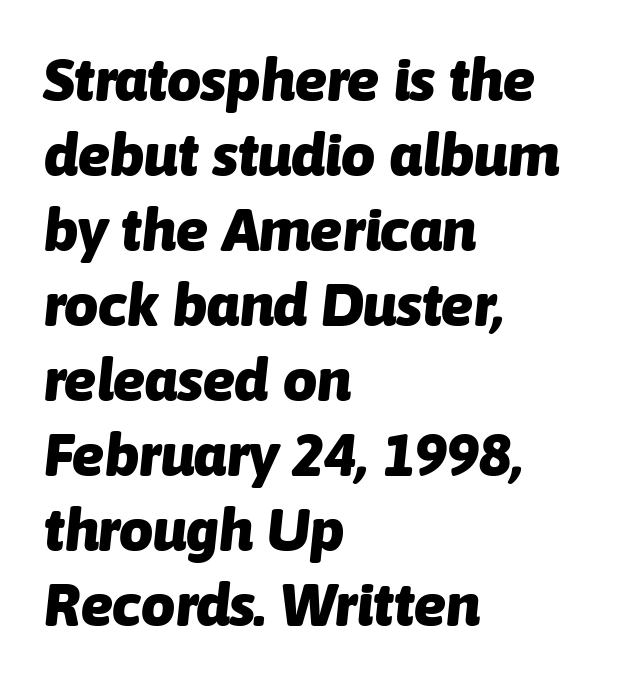
Leading: standard. All the whitespace from short lines collects on the right. Check under the words: just untouched page. Default kerning and tracking; the words read as compact shapes.
